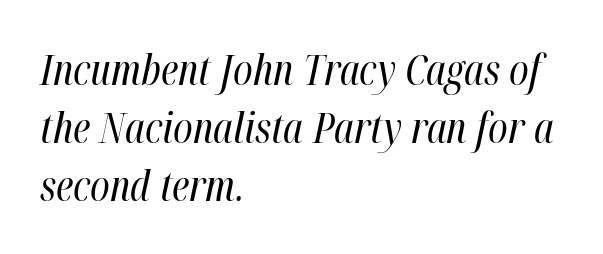
{"italic": "yes", "lean": "right", "slant_degrees": 12, "bold": "no", "weight": "regular", "width": "condensed", "stroke_contrast": "high", "x_height": "medium", "monospaced": "no", "underline": "no", "align": "left", "line_spacing": "normal", "line_spacing_ratio": 1.38, "letter_spacing": "normal", "letter_spacing_em": 0.0, "glyph_px": 42}
